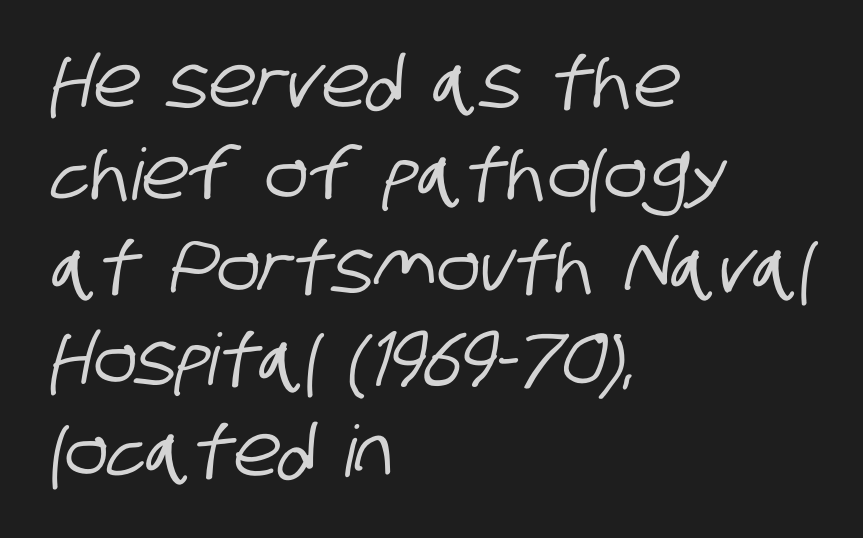
The image shows 71 px condensed sans-serif type; set left-aligned, normal line spacing (1.3x), normal letter spacing, not underlined; low stroke contrast and a large x-height.
